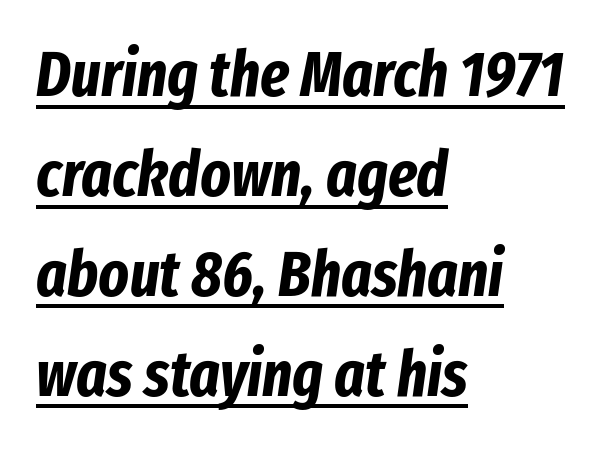
Q: Is the text bold? A: Yes.
Q: Is the text italic (slanted)? A: Yes, it leans right by about 8 degrees.
Q: Is the text underlined? A: Yes.
Q: How is the paragraph aligned? A: Left-aligned.
Q: Is the spacing between letters normal or unusually wide? A: Normal.
Q: Is the spacing between lines tight, normal or loose? A: Normal.
Q: Width (condensed, normal, or wide)? A: Condensed.
Q: Stroke contrast? A: Low.
Q: x-height? A: Medium.
Q: Monospaced? A: No.
